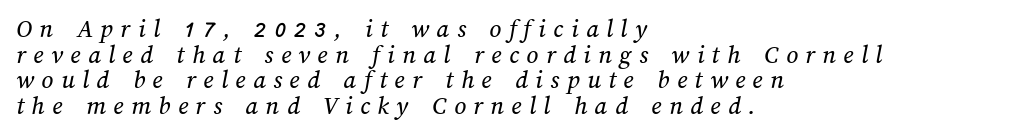
{"underline": "no", "align": "left", "line_spacing": "tight", "line_spacing_ratio": 0.99, "letter_spacing": "wide", "letter_spacing_em": 0.29, "glyph_px": 26}
